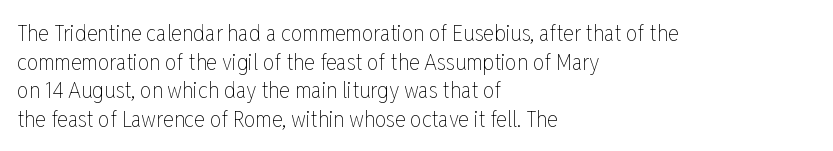
The image shows 23 px text type, upright; set left-aligned, line spacing 1.24x, normal letter spacing, not underlined.
